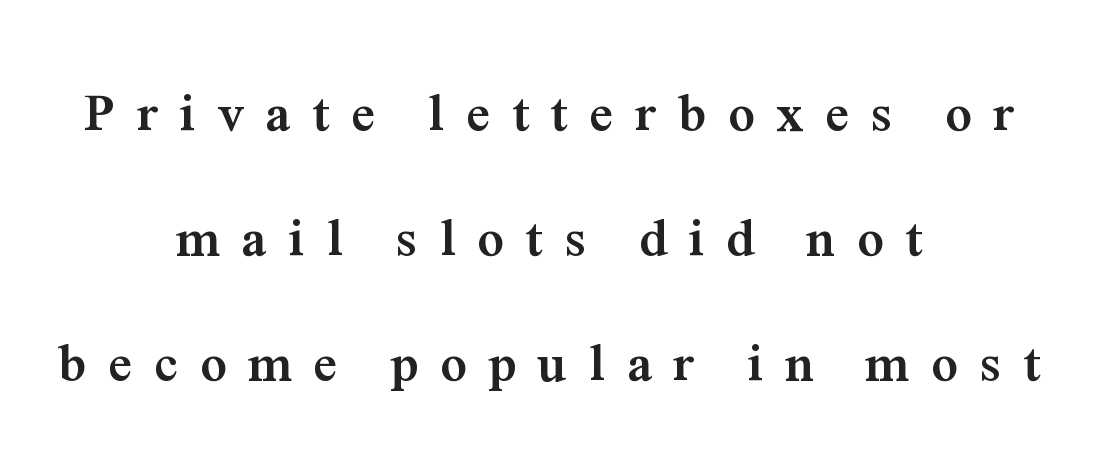
The image shows 53 px semibold serif type, upright; set centered, loose line spacing (2.36x), unusually wide letter spacing (+0.41 em), not underlined; medium stroke contrast and a medium x-height.
